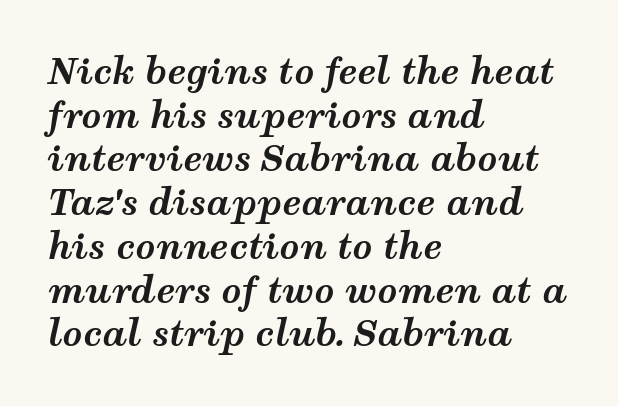
The image shows 35 px bold, wide type, italic (leaning right); set left-aligned, normal line spacing (1.25x), normal letter spacing, not underlined; medium stroke contrast and a medium x-height.
